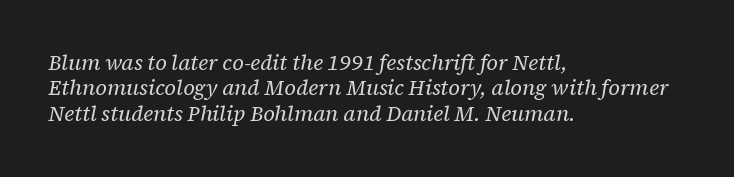
Does extra space separate the letters? No, they use regular spacing. The axis of the letterforms is tilted away from vertical. Nobody drew a line under any word here. Visually the block forms a straight wall on the left and a jagged coastline on the right.
